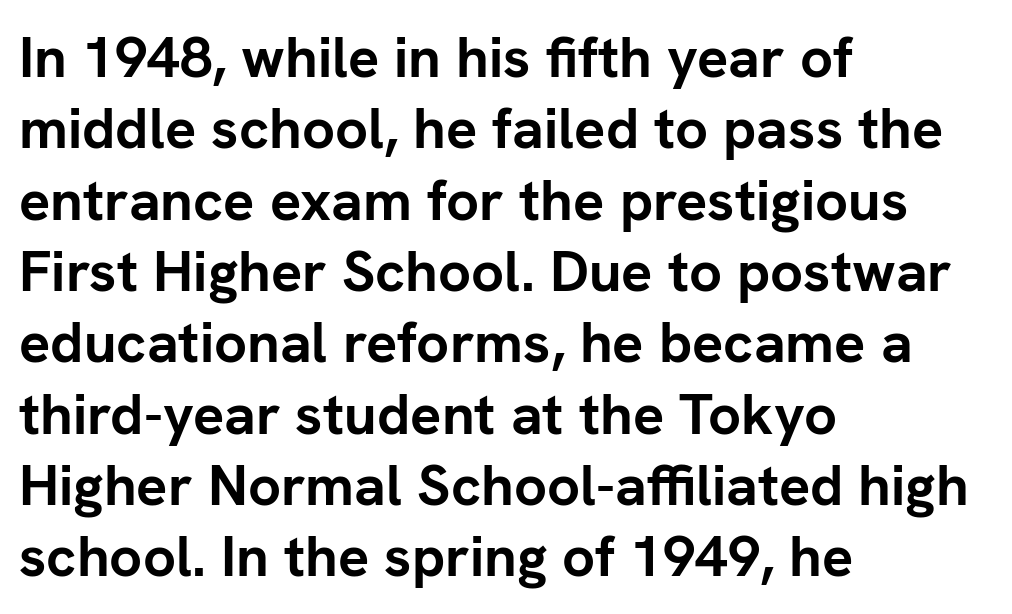
The image shows 58 px semibold sans-serif type, upright; set left-aligned, line spacing 1.23x, normal letter spacing, not underlined; low stroke contrast and a medium x-height.
